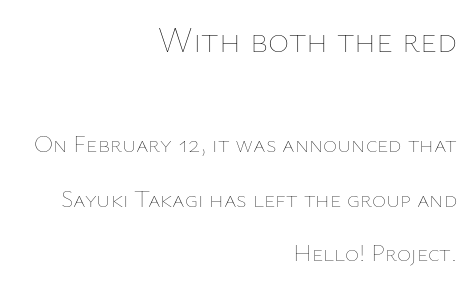
The image shows 36 px thin type, upright; set right-aligned, loose line spacing (2.28x), normal letter spacing, not underlined; the first (top) block is 1.5x larger; low stroke contrast and a medium x-height.
